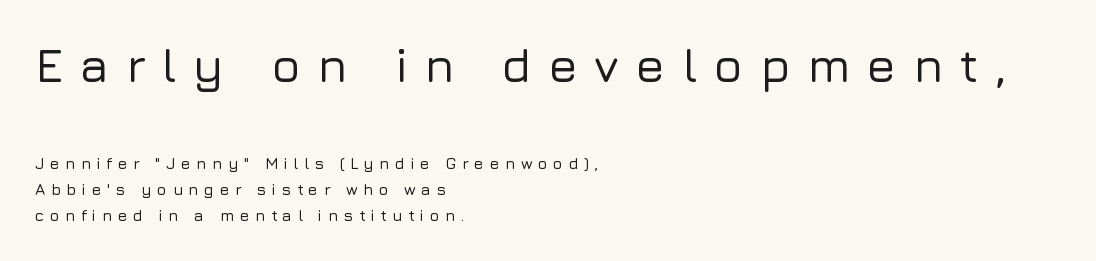
Q: Is the text italic (slanted)? A: No, it is upright.
Q: Is the typeface a serif or a sans-serif typeface? A: Sans-serif.
Q: Is the text underlined? A: No.
Q: How is the paragraph aligned? A: Left-aligned.
Q: Is the spacing between letters normal or unusually wide? A: Unusually wide.
Q: Is the spacing between lines tight, normal or loose? A: Normal.
Q: Which block of text is set in a larger size, the first (top) or the second (bottom)? A: The first (top) one.
Q: Width (condensed, normal, or wide)? A: Normal.
Q: Stroke contrast? A: Low.
Q: x-height? A: Medium.
Q: Monospaced? A: No.
